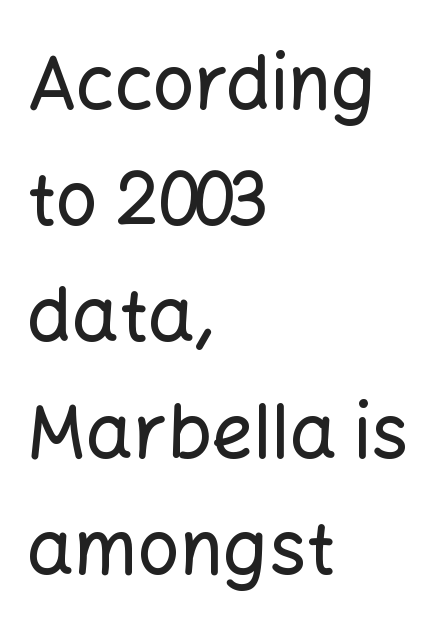
{"serif": "no", "italic": "no", "width": "normal", "stroke_contrast": "low", "x_height": "medium", "monospaced": "no", "underline": "no", "align": "left", "line_spacing": "normal", "line_spacing_ratio": 1.57, "letter_spacing": "normal", "letter_spacing_em": 0.0, "glyph_px": 74}
